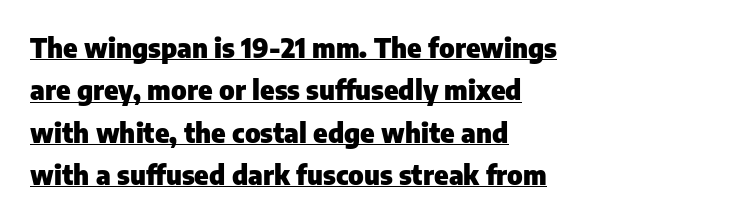
The image shows 27 px bold type, upright; set left-aligned, normal line spacing (1.57x), normal letter spacing, underlined.
